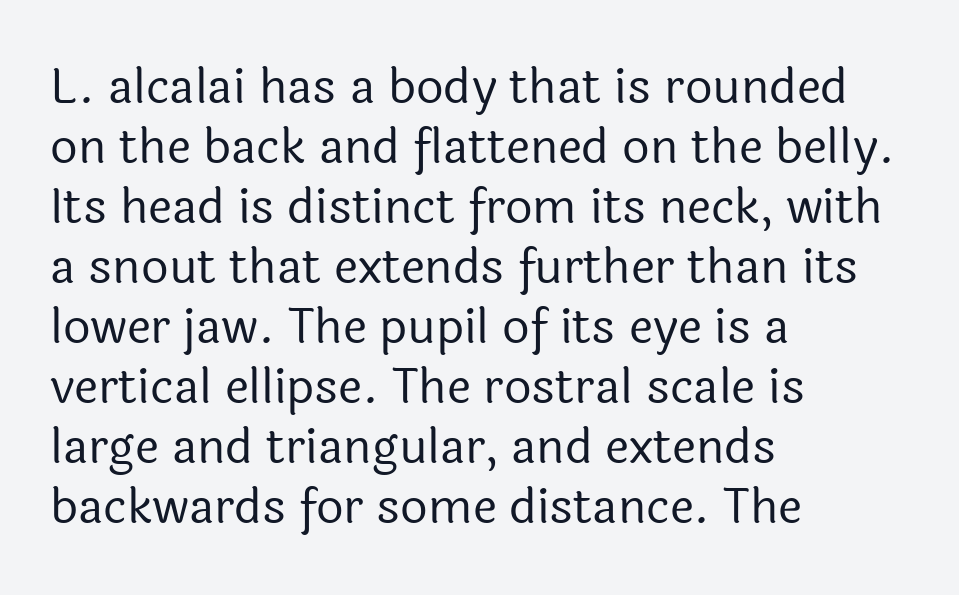
A typesetter would call this leading conventional body-copy spacing. The setting favours the left margin, as ordinary paragraphs usually do. The passage shown is not underscored anywhere. Glyph-to-glyph distance matches everyday printed text. Font category for this specimen: sans-serif. Heaviness? Minimal to ordinary, like unemphasized prose.
